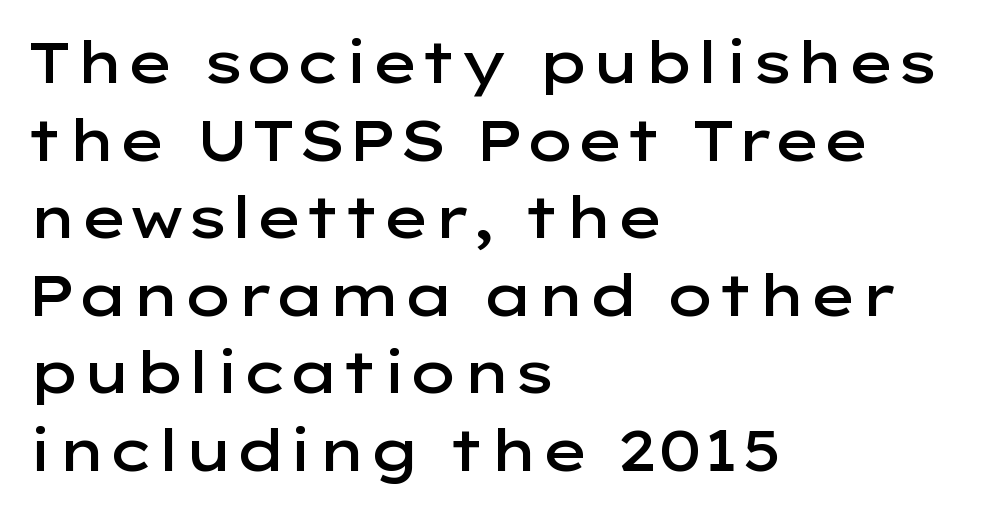
The glyphs are unaccompanied by any horizontal stroke below them. Looks like regular typesetting: each glyph gets only the width it needs. Is the block centered? No — it sits flush against the left margin. Typographically, this falls in the sans-serif category. The lines sit at an ordinary, default distance from one another. Ordinary non-slanted type is in use.
